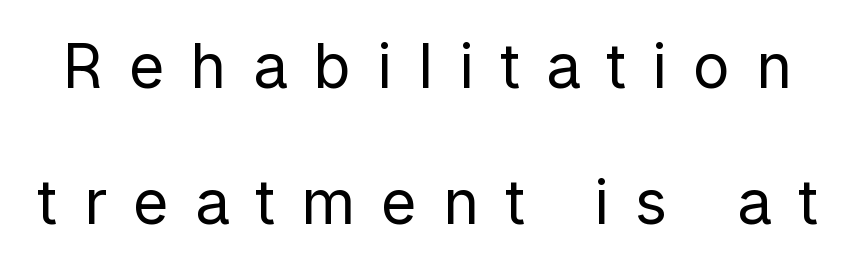
The image shows 61 px regular-weight sans-serif type, upright; set loose line spacing (2.23x), unusually wide letter spacing (+0.43 em), not underlined; low stroke contrast and a medium x-height.
